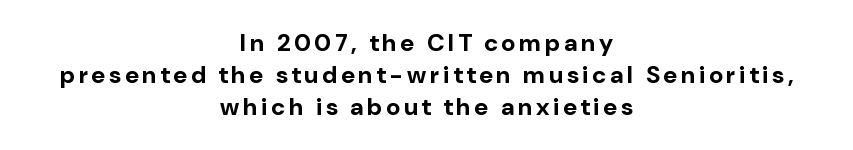
Q: Is the text bold? A: Yes.
Q: Is the text italic (slanted)? A: No, it is upright.
Q: Is the text underlined? A: No.
Q: How is the paragraph aligned? A: Centered.
Q: Is the spacing between lines tight, normal or loose? A: Normal.
